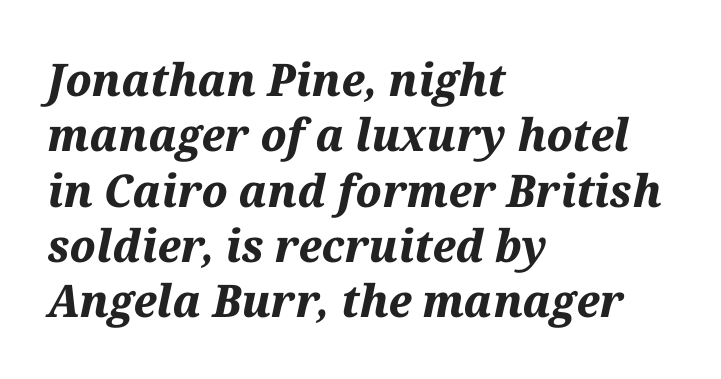
The image shows 45 px bold type, italic (leaning right); set left-aligned, line spacing 1.23x, normal letter spacing, not underlined; medium stroke contrast and a medium x-height.
